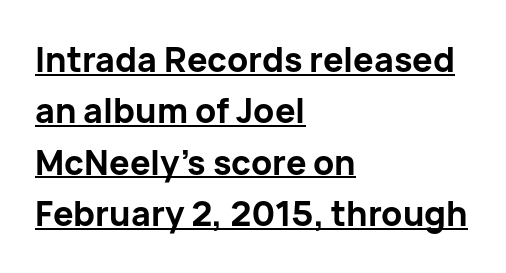
I'd call this a sans setting — the letters go barefoot. The rows are spaced the way most documents space them. This is heavy type, rendered in bold. If you drew a line through each stem, it would be perfectly vertical. Here the designer chose a conventional face with non-uniform glyph widths.
